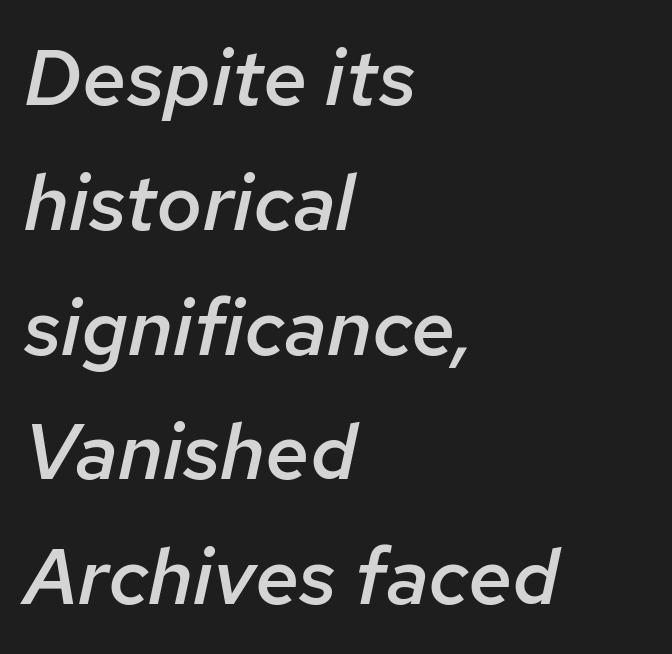
The image shows 79 px semibold type, italic (leaning right); set left-aligned, normal line spacing (1.58x), normal letter spacing, not underlined; low stroke contrast and a medium x-height.
